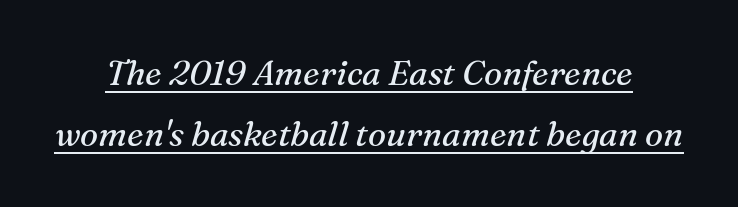
Q: Is the text bold? A: No.
Q: Is the text italic (slanted)? A: Yes, it leans right by about 16 degrees.
Q: Is the typeface a serif or a sans-serif typeface? A: Serif.
Q: Is the text underlined? A: Yes.
Q: Is the spacing between letters normal or unusually wide? A: Normal.
Q: Width (condensed, normal, or wide)? A: Normal.
Q: Stroke contrast? A: Medium.
Q: x-height? A: Medium.
Q: Monospaced? A: No.
